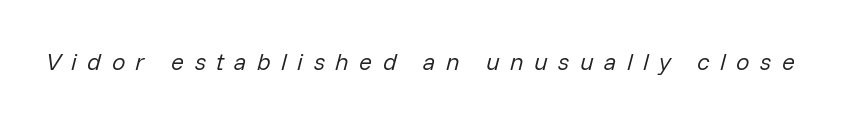
{"italic": "yes", "lean": "right", "slant_degrees": 14, "bold": "no", "underline": "no", "letter_spacing": "wide", "letter_spacing_em": 0.43, "glyph_px": 24}
